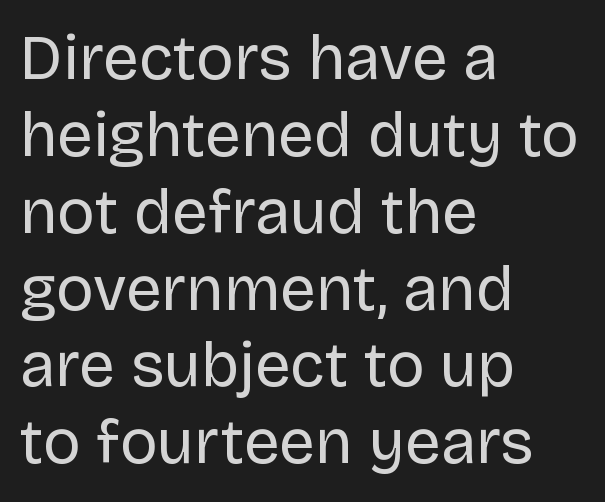
The image shows 63 px regular-weight sans-serif type, upright; set left-aligned, line spacing 1.22x, normal letter spacing, not underlined; low stroke contrast and a large x-height.
